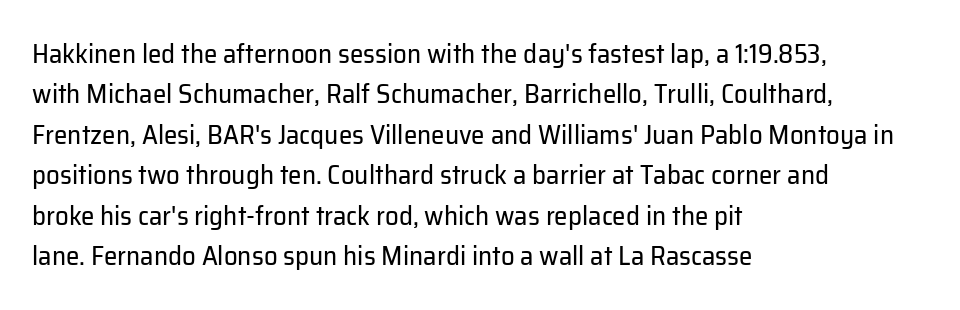
{"italic": "no", "bold": "no", "underline": "no", "align": "left", "line_spacing": "normal", "line_spacing_ratio": 1.5, "letter_spacing": "normal", "letter_spacing_em": 0.0, "glyph_px": 27}
